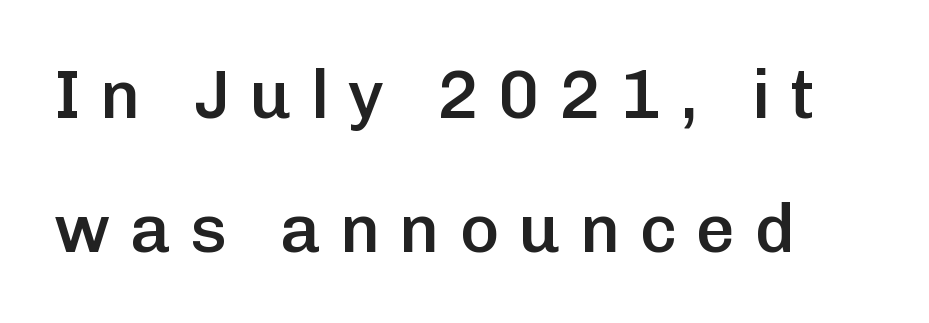
Q: Is the text bold? A: Semi-bold.
Q: Is the text italic (slanted)? A: No, it is upright.
Q: Is the typeface a serif or a sans-serif typeface? A: Sans-serif.
Q: Is the text underlined? A: No.
Q: Is the spacing between letters normal or unusually wide? A: Unusually wide.
Q: Is the spacing between lines tight, normal or loose? A: Loose.
Q: Width (condensed, normal, or wide)? A: Normal.
Q: Stroke contrast? A: Low.
Q: x-height? A: Medium.
Q: Monospaced? A: No.
